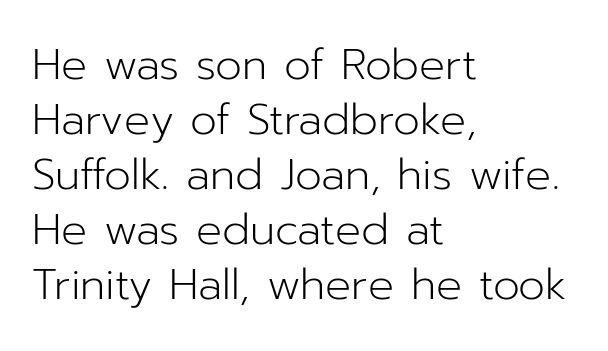
Q: Is the text bold? A: No.
Q: Is the text italic (slanted)? A: No, it is upright.
Q: Is the typeface a serif or a sans-serif typeface? A: Sans-serif.
Q: Is the text underlined? A: No.
Q: How is the paragraph aligned? A: Left-aligned.
Q: Is the spacing between letters normal or unusually wide? A: Normal.
Q: Is the spacing between lines tight, normal or loose? A: Normal.
Q: Width (condensed, normal, or wide)? A: Normal.
Q: Stroke contrast? A: Low.
Q: x-height? A: Medium.
Q: Monospaced? A: No.
